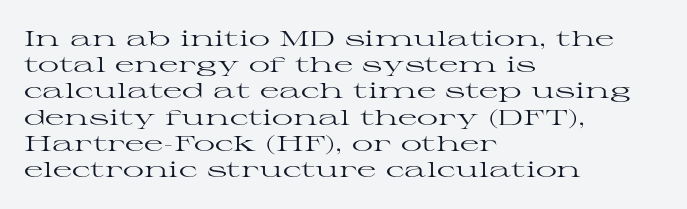
Does extra space separate the letters? No, they use regular spacing. Layout note: lines flush left. The area under the type is left untouched. This reads as an unemphasized weight, regular at the heaviest. This is roman type, the default non-slanted kind. Vertical spacing — default.
